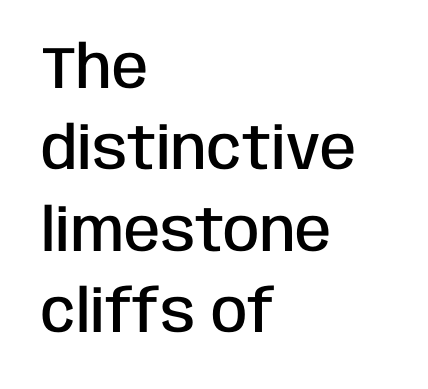
The glyphs have the mass of a demibold cut, below bold. Do the letters lean? They stand straight. Look at the tracking — it's just the regular setting, nothing added. The text block is weighted toward the left margin, trailing off unevenly rightward.
